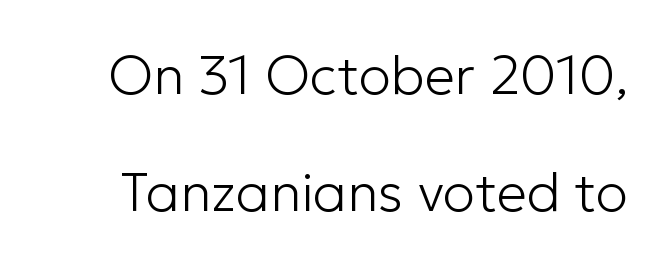
Q: Is the text bold? A: No.
Q: Is the text italic (slanted)? A: No, it is upright.
Q: Is the typeface a serif or a sans-serif typeface? A: Sans-serif.
Q: Is the text underlined? A: No.
Q: Is the spacing between letters normal or unusually wide? A: Normal.
Q: Is the spacing between lines tight, normal or loose? A: Loose.
Q: Width (condensed, normal, or wide)? A: Normal.
Q: Stroke contrast? A: Low.
Q: x-height? A: Medium.
Q: Monospaced? A: No.
